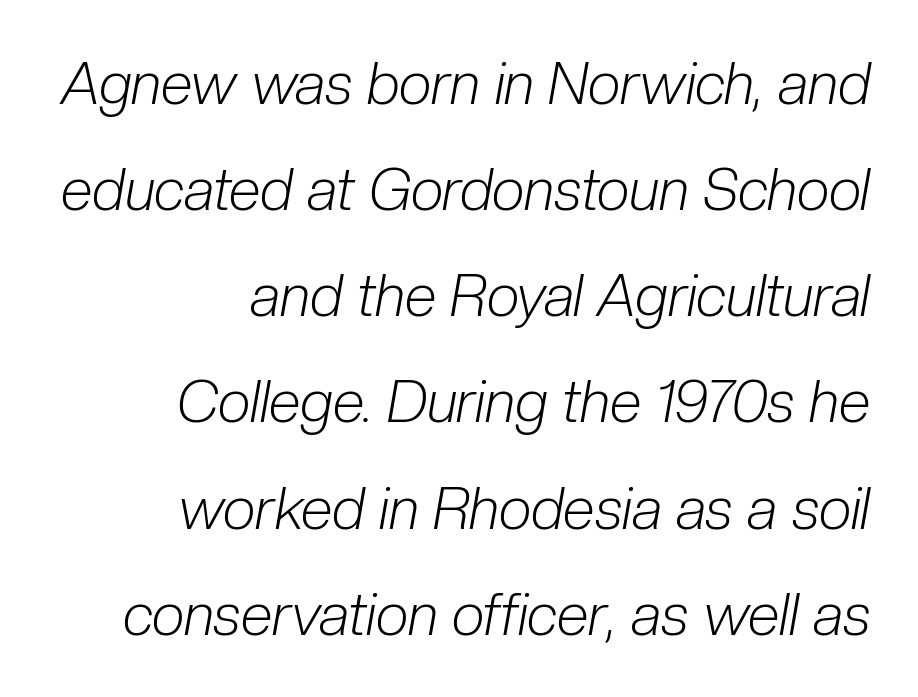
Q: Is the text bold? A: No.
Q: Is the text italic (slanted)? A: Yes, it leans right by about 10 degrees.
Q: Is the text underlined? A: No.
Q: How is the paragraph aligned? A: Right-aligned.
Q: Is the spacing between letters normal or unusually wide? A: Normal.
Q: Width (condensed, normal, or wide)? A: Condensed.
Q: Stroke contrast? A: Low.
Q: x-height? A: Medium.
Q: Monospaced? A: No.
